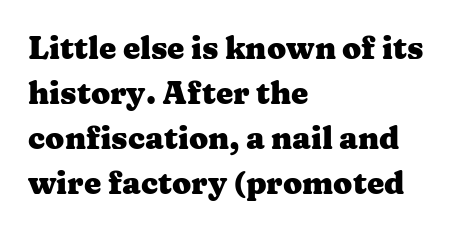
{"serif": "yes", "italic": "no", "bold": "yes", "weight": "heavy", "width": "wide", "stroke_contrast": "medium", "x_height": "medium", "monospaced": "no", "underline": "no", "align": "left", "line_spacing": "normal", "line_spacing_ratio": 1.45, "letter_spacing": "normal", "letter_spacing_em": 0.0, "glyph_px": 31}
